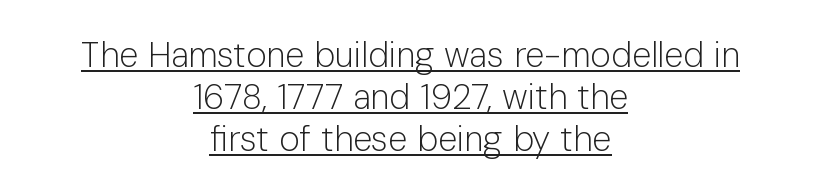
In CSS terms this would be text-align: center. This reads as an unemphasized weight, regular at the heaviest. Here the glyphs are tracked normally, forming tight word shapes. Do the characters align in a grid? No, the font is proportional. Is there any slant? The stems are plumb.
